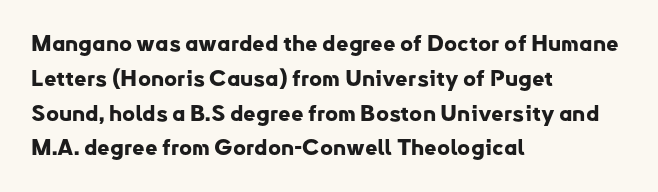
One-word summary of the alignment: left. Characters remain perfectly vertical along every line. Words float on clear page, feet unadorned. Look at the tracking — it's just the regular setting, nothing added.
